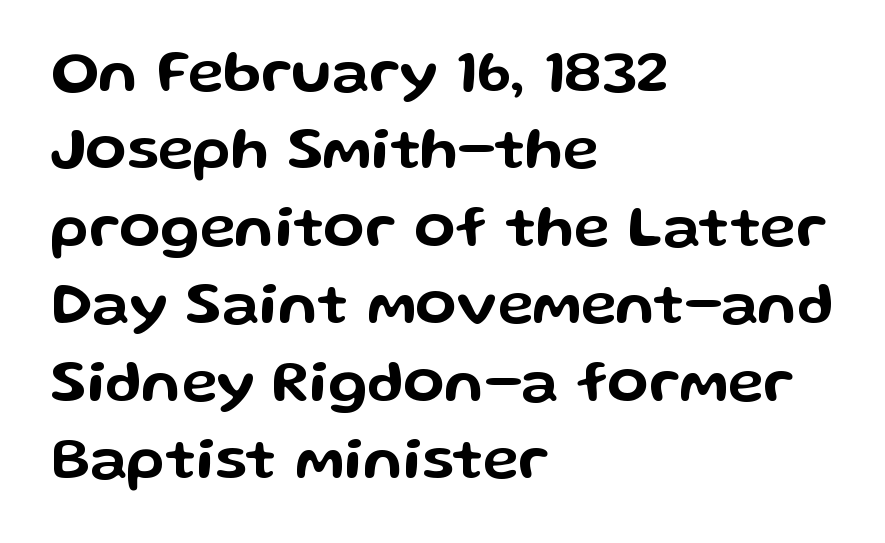
Tracking here is standard; glyphs follow each other at the usual distance. Decoration check: the copy has no underline. The lettering stays uniformly vertical, giving the passage a roman look. If you drew a ruler down the left edge, every line would touch it. One glance says typical: line gaps are just what's usual. I'd call this a sans setting — the letters go barefoot.
